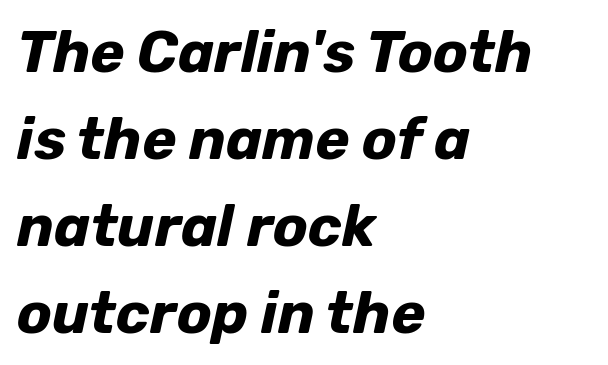
{"italic": "yes", "lean": "right", "slant_degrees": 12, "bold": "yes", "weight": "bold", "width": "normal", "stroke_contrast": "low", "x_height": "medium", "monospaced": "no", "underline": "no", "align": "left", "line_spacing": "normal", "line_spacing_ratio": 1.5, "letter_spacing": "normal", "letter_spacing_em": 0.0, "glyph_px": 58}
